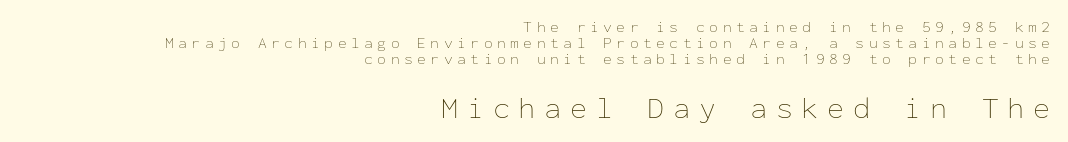
Q: Is the text bold? A: No.
Q: Is the text italic (slanted)? A: No, it is upright.
Q: Is the text underlined? A: No.
Q: How is the paragraph aligned? A: Right-aligned.
Q: Is the spacing between letters normal or unusually wide? A: Unusually wide.
Q: Is the spacing between lines tight, normal or loose? A: Tight.
Q: Which block of text is set in a larger size, the first (top) or the second (bottom)? A: The second (bottom) one.
Q: Width (condensed, normal, or wide)? A: Normal.
Q: Stroke contrast? A: Low.
Q: x-height? A: Medium.
Q: Monospaced? A: Yes.
